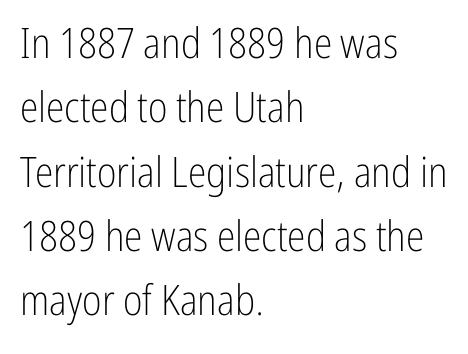
The image shows 42 px light, condensed sans-serif type, upright; set left-aligned, normal line spacing (1.53x), normal letter spacing, not underlined; low stroke contrast and a medium x-height.
